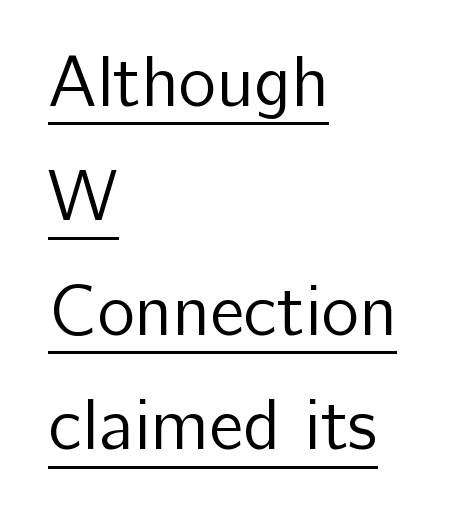
{"serif": "no", "italic": "no", "bold": "no", "weight": "regular", "width": "normal", "stroke_contrast": "low", "x_height": "medium", "monospaced": "no", "underline": "yes", "align": "left", "line_spacing": "normal", "line_spacing_ratio": 1.59, "letter_spacing": "normal", "letter_spacing_em": 0.0, "glyph_px": 72}
